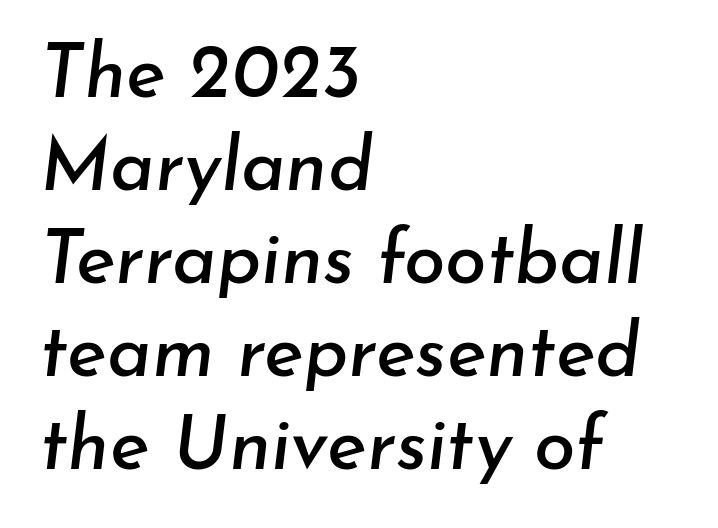
Q: Is the text italic (slanted)? A: Yes, it leans right by about 7 degrees.
Q: Is the text underlined? A: No.
Q: How is the paragraph aligned? A: Left-aligned.
Q: Is the spacing between letters normal or unusually wide? A: Normal.
Q: Width (condensed, normal, or wide)? A: Normal.
Q: Stroke contrast? A: Low.
Q: x-height? A: Small.
Q: Monospaced? A: No.
